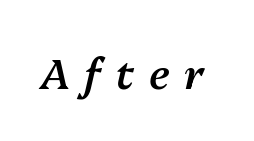
The image shows 42 px semibold type, italic (leaning right); set unusually wide letter spacing (+0.35 em), not underlined; medium stroke contrast and a medium x-height.
